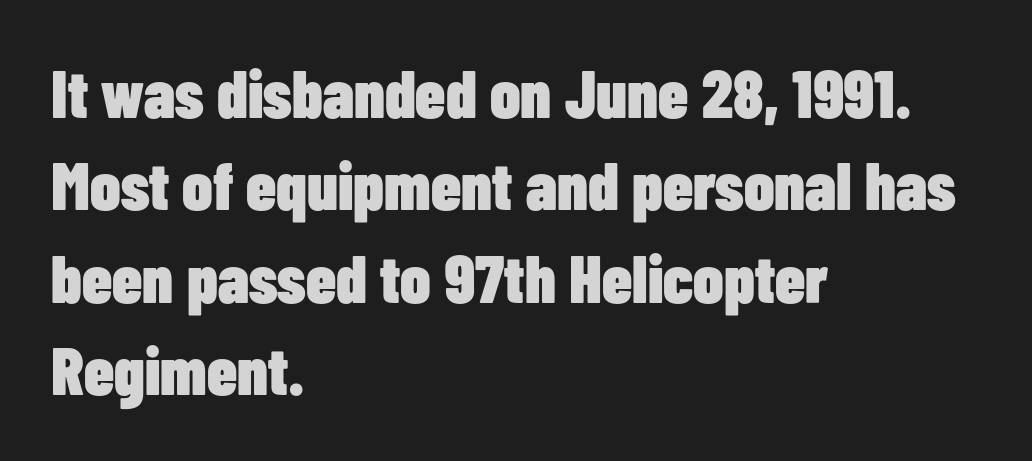
Q: Is the text bold? A: Yes.
Q: Is the text italic (slanted)? A: No, it is upright.
Q: Is the typeface a serif or a sans-serif typeface? A: Sans-serif.
Q: Is the text underlined? A: No.
Q: How is the paragraph aligned? A: Left-aligned.
Q: Is the spacing between letters normal or unusually wide? A: Normal.
Q: Is the spacing between lines tight, normal or loose? A: Normal.
Q: Width (condensed, normal, or wide)? A: Condensed.
Q: Stroke contrast? A: Low.
Q: x-height? A: Medium.
Q: Monospaced? A: No.
